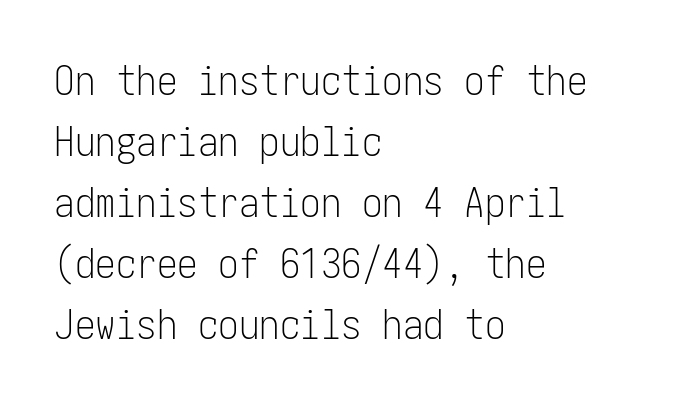
Weight class: somewhere from thin through regular. Any mark beneath the type? The region is blank. Observe the ordinary spacing: letters are neighbours, not strangers. The type sits square on the baseline with zero lean. This block has exactly the height ordinary leading produces.
